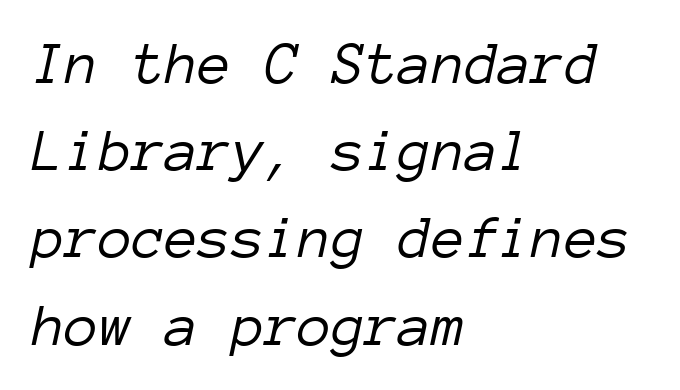
{"italic": "yes", "lean": "right", "slant_degrees": 12, "bold": "no", "weight": "light", "width": "normal", "stroke_contrast": "low", "x_height": "medium", "monospaced": "yes", "underline": "no", "align": "left", "line_spacing": "normal", "line_spacing_ratio": 1.43, "letter_spacing": "normal", "letter_spacing_em": 0.0, "glyph_px": 61}
